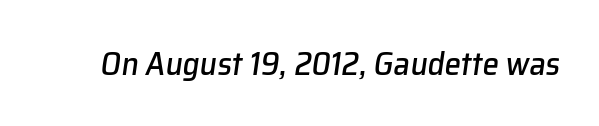
The image shows 33 px text type, italic (leaning right); set normal letter spacing, not underlined; low stroke contrast and a medium x-height.
